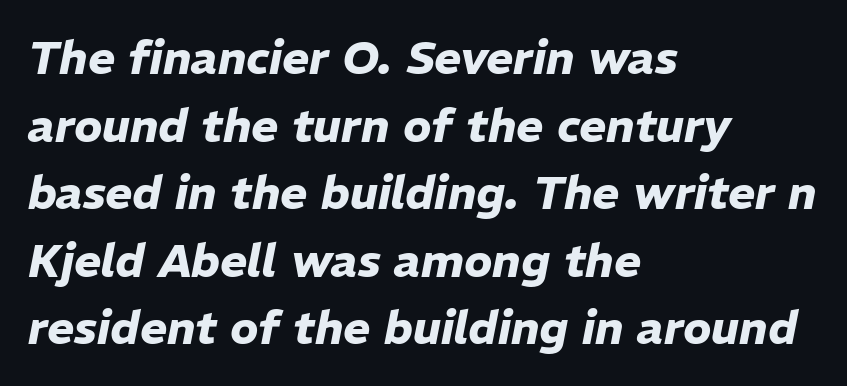
The vertical gap from one line to the next is medium. The lettering tilts uniformly, giving the passage an italic look. Character widths vary here, with narrow letters taking less room than wide ones. Just letters on the line, the space beneath them empty. How heavy is the stroke? Heavy — this is a bold. Tracking here is standard; glyphs follow each other at the usual distance.
